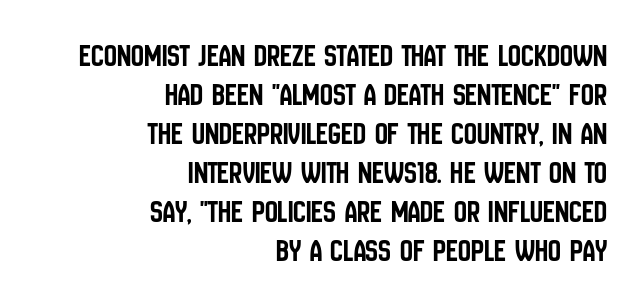
Q: Is the text italic (slanted)? A: No, it is upright.
Q: Is the typeface a serif or a sans-serif typeface? A: Sans-serif.
Q: Is the text underlined? A: No.
Q: How is the paragraph aligned? A: Right-aligned.
Q: Is the spacing between letters normal or unusually wide? A: Normal.
Q: Width (condensed, normal, or wide)? A: Condensed.
Q: Stroke contrast? A: Low.
Q: x-height? A: Large.
Q: Monospaced? A: No.
